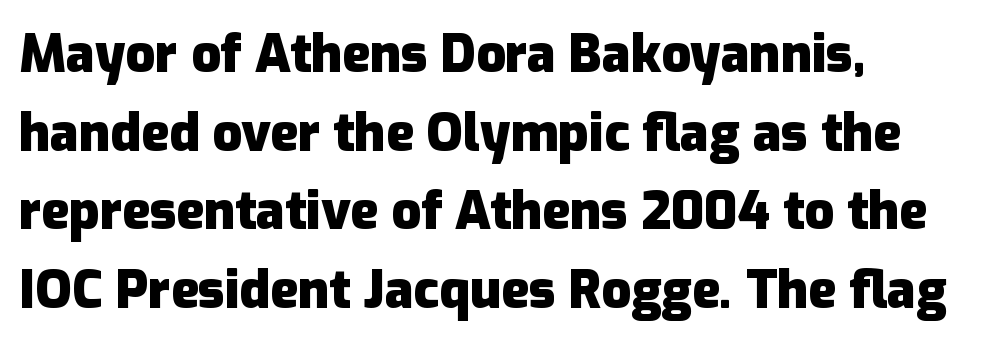
I'd call this a sans setting — the letters go barefoot. Heavy-handed strokes throughout: this text is bold. This sample has the flowing, uneven cadence of proportional lettering. Type without underlining.
